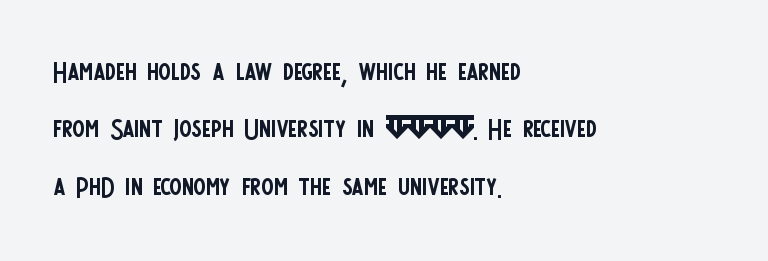
The image shows 37 px regular-weight, condensed sans-serif type, upright; set left-aligned, normal line spacing (1.55x), normal letter spacing, not underlined; low stroke contrast and a large x-height.
